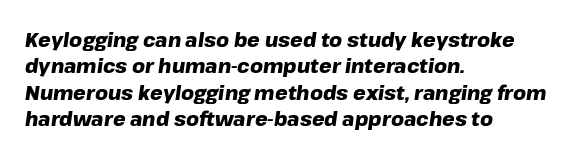
{"italic": "yes", "lean": "right", "slant_degrees": 8, "bold": "yes", "underline": "no", "align": "left", "line_spacing": "normal", "line_spacing_ratio": 1.32, "letter_spacing": "normal", "letter_spacing_em": 0.0, "glyph_px": 20}
